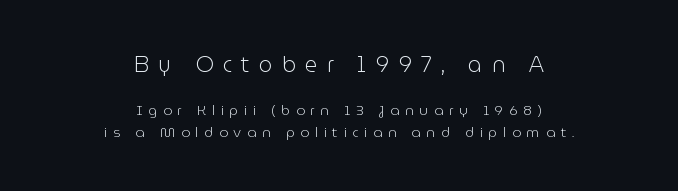
The image shows 22 px text type, upright; set centered, normal line spacing (1.57x), unusually wide letter spacing (+0.41 em), not underlined; the first (top) block is 1.57x larger.
